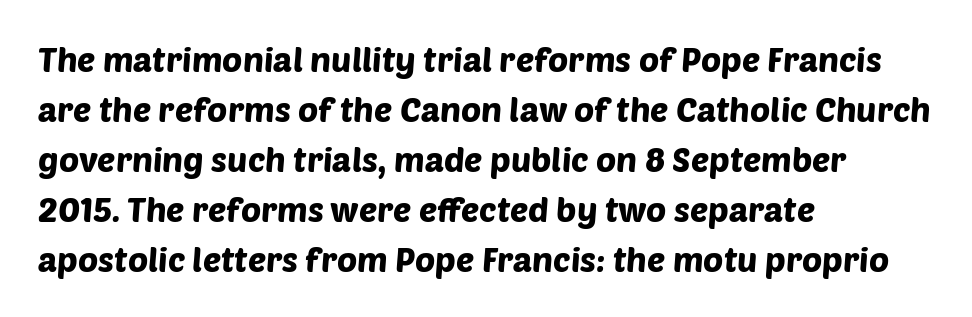
Q: Is the typeface a serif or a sans-serif typeface? A: Sans-serif.
Q: Is the text underlined? A: No.
Q: How is the paragraph aligned? A: Left-aligned.
Q: Is the spacing between letters normal or unusually wide? A: Normal.
Q: Is the spacing between lines tight, normal or loose? A: Normal.
Q: Width (condensed, normal, or wide)? A: Normal.
Q: Stroke contrast? A: Low.
Q: x-height? A: Large.
Q: Monospaced? A: No.
